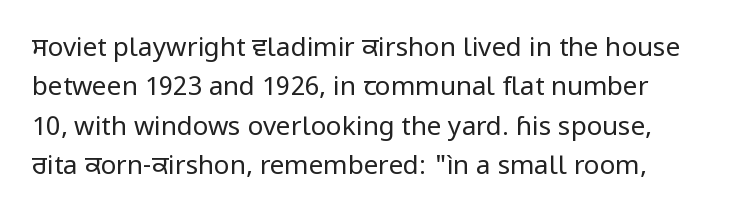
The image shows 26 px text type, upright; set normal line spacing (1.51x), normal letter spacing, not underlined.
